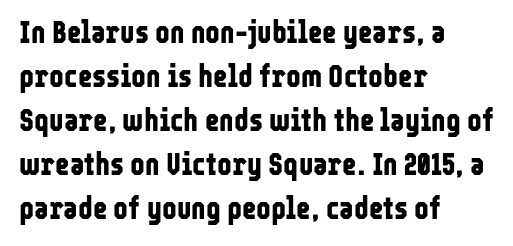
{"serif": "no", "italic": "no", "bold": "yes", "weight": "bold", "width": "condensed", "stroke_contrast": "low", "x_height": "medium", "monospaced": "no", "underline": "no", "align": "left", "line_spacing": "normal", "line_spacing_ratio": 1.42, "letter_spacing": "normal", "letter_spacing_em": 0.0, "glyph_px": 31}
